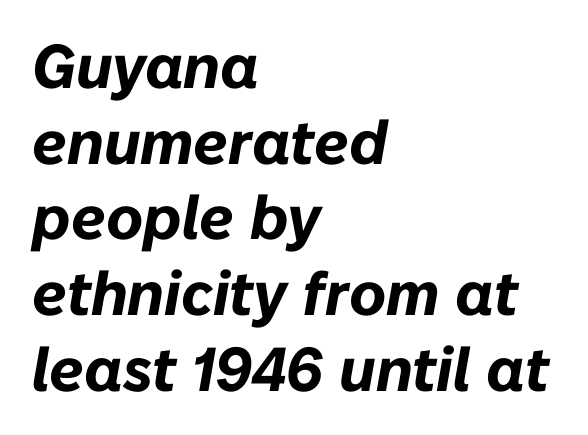
The image shows 62 px bold type, italic (leaning right); set left-aligned, line spacing 1.22x, normal letter spacing, not underlined; low stroke contrast and a medium x-height.
